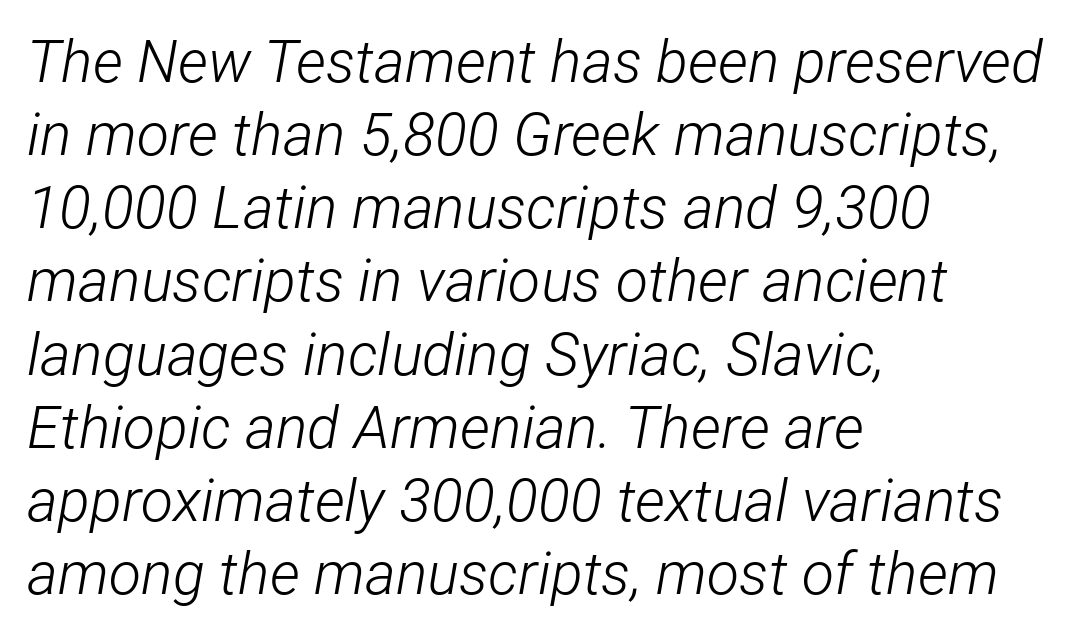
The image shows 59 px light, condensed type, italic (leaning right); set left-aligned, line spacing 1.24x, normal letter spacing, not underlined; low stroke contrast and a medium x-height.
